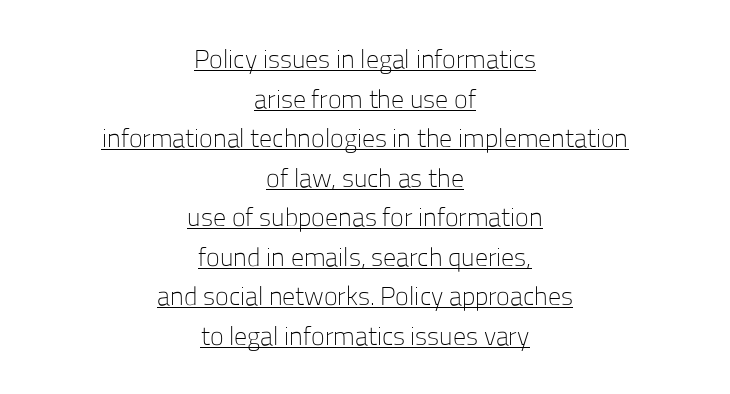
Tall strokes in this sample are plumb rather than angled. The sample's only ornament is a line tracing under the words. Is the type heavy? It reads as light-to-regular instead. Line starts and ends both wander, symmetrically. The tracking reads as untouched default to a designer's eye.
